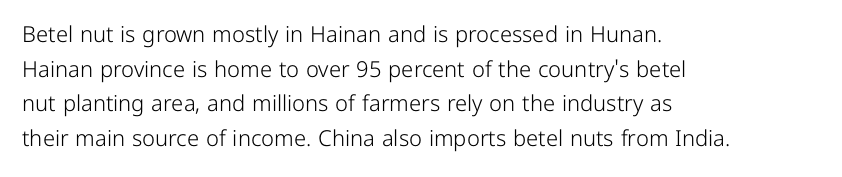
Q: Is the text bold? A: No.
Q: Is the text italic (slanted)? A: No, it is upright.
Q: Is the text underlined? A: No.
Q: How is the paragraph aligned? A: Left-aligned.
Q: Is the spacing between letters normal or unusually wide? A: Normal.
Q: Is the spacing between lines tight, normal or loose? A: Normal.
